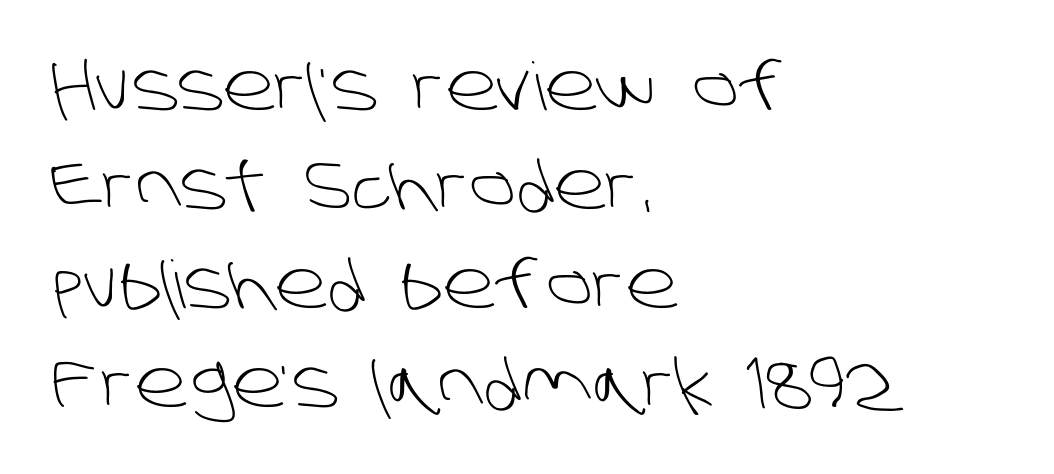
The image shows 66 px light sans-serif type; set left-aligned, normal line spacing (1.5x), normal letter spacing, not underlined; low stroke contrast and a large x-height.
